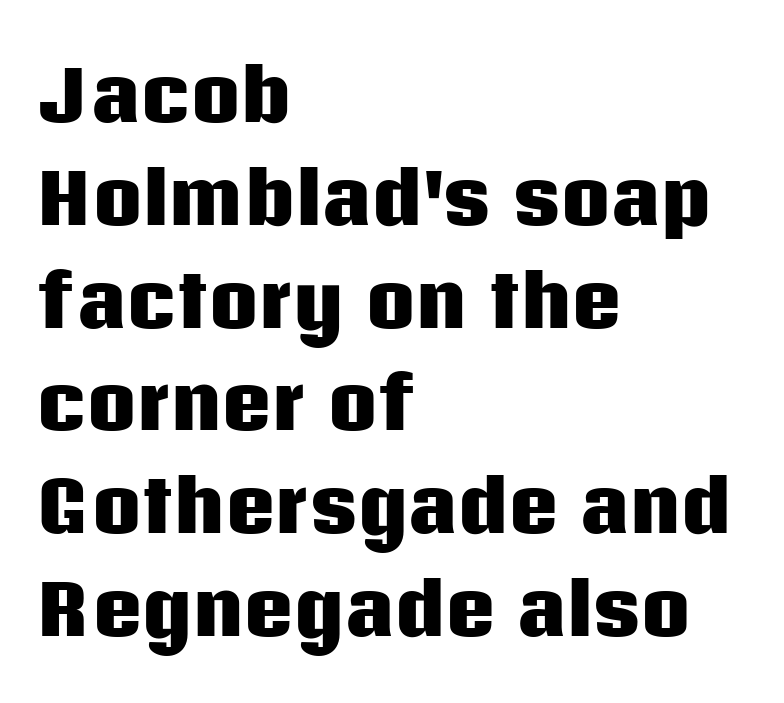
The image shows 69 px heavy sans-serif type, upright; set left-aligned, normal line spacing (1.49x), normal letter spacing, not underlined; low stroke contrast and a large x-height.
